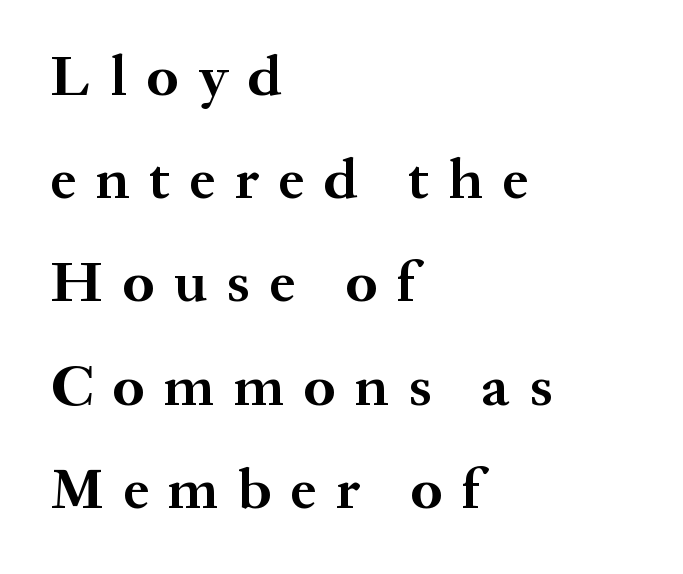
Q: Is the text bold? A: Yes.
Q: Is the text italic (slanted)? A: No, it is upright.
Q: Is the typeface a serif or a sans-serif typeface? A: Serif.
Q: Is the text underlined? A: No.
Q: How is the paragraph aligned? A: Left-aligned.
Q: Is the spacing between letters normal or unusually wide? A: Unusually wide.
Q: Width (condensed, normal, or wide)? A: Normal.
Q: Stroke contrast? A: Medium.
Q: x-height? A: Medium.
Q: Monospaced? A: No.
